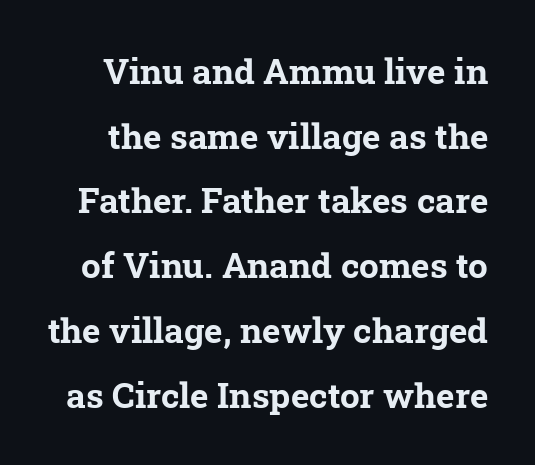
Q: Is the text bold? A: Yes.
Q: Is the typeface a serif or a sans-serif typeface? A: Serif.
Q: Is the text underlined? A: No.
Q: Is the spacing between letters normal or unusually wide? A: Normal.
Q: Width (condensed, normal, or wide)? A: Normal.
Q: Stroke contrast? A: Low.
Q: x-height? A: Medium.
Q: Monospaced? A: No.
